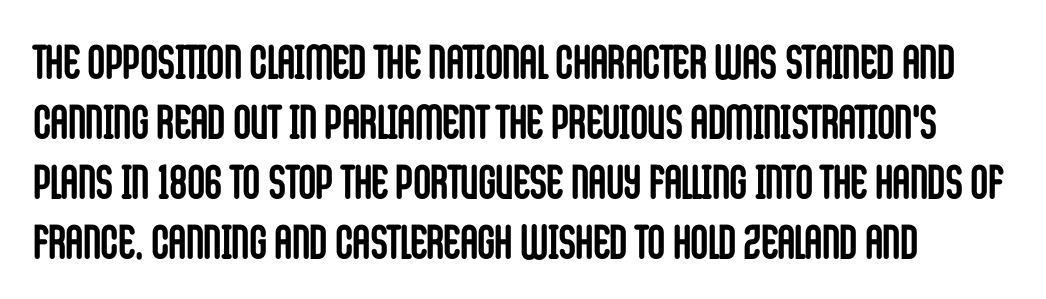
Q: Is the text bold? A: Yes.
Q: Is the text italic (slanted)? A: No, it is upright.
Q: Is the typeface a serif or a sans-serif typeface? A: Sans-serif.
Q: Is the text underlined? A: No.
Q: Is the spacing between letters normal or unusually wide? A: Normal.
Q: Is the spacing between lines tight, normal or loose? A: Normal.
Q: Width (condensed, normal, or wide)? A: Condensed.
Q: Stroke contrast? A: Low.
Q: x-height? A: Large.
Q: Monospaced? A: No.
